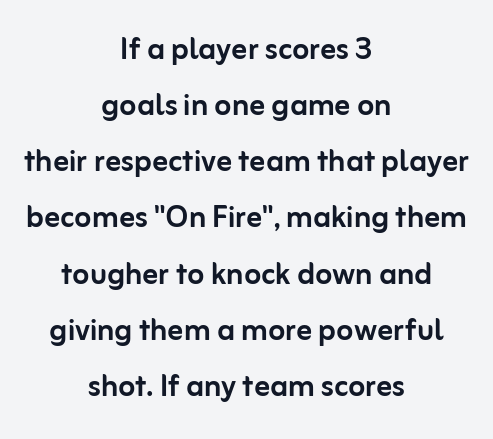
Rows of type keep a routine distance in the vertical direction. The lines in this sample share a center point and differ in where they start and stop. Do the characters align in a grid? No, the font is proportional. Look at the tracking — it's just the regular setting, nothing added. Quick note: not italic, upright. The strip under each line holds only bare page.
